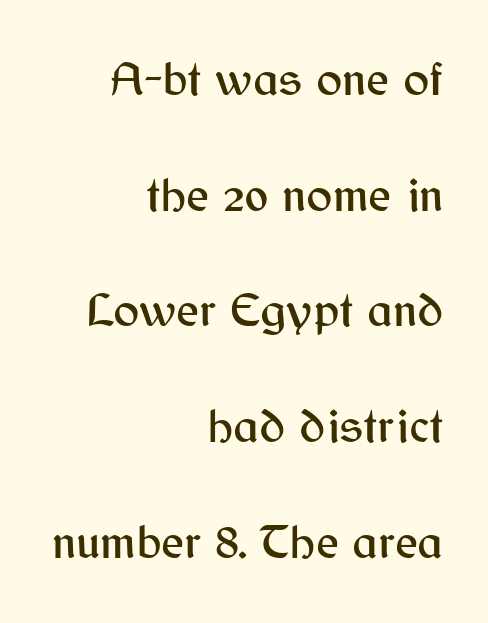
The glyphs in this specimen are sans serif. The passage shown is typed in a proportional face where columns would drift. The paragraph shown leans on its right margin. The specimen omits any rule beneath the text block's lines. Ordinary non-slanted type is in use. Students, note that the glyphs here touch the page at normal intervals.
